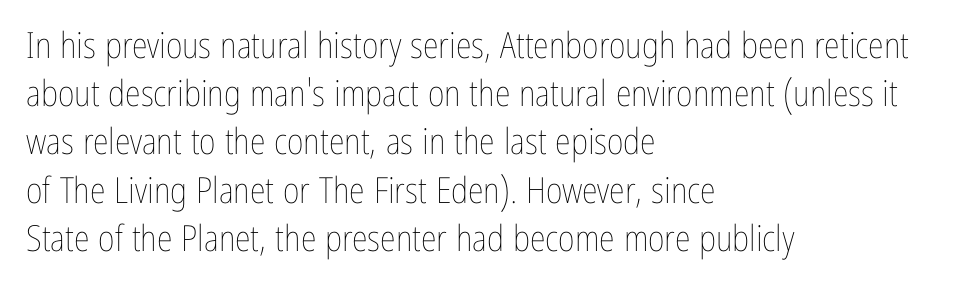
Q: Is the text bold? A: No.
Q: Is the text italic (slanted)? A: No, it is upright.
Q: Is the text underlined? A: No.
Q: How is the paragraph aligned? A: Left-aligned.
Q: Is the spacing between letters normal or unusually wide? A: Normal.
Q: Is the spacing between lines tight, normal or loose? A: Normal.
Q: Width (condensed, normal, or wide)? A: Condensed.
Q: Stroke contrast? A: Low.
Q: x-height? A: Medium.
Q: Monospaced? A: No.
